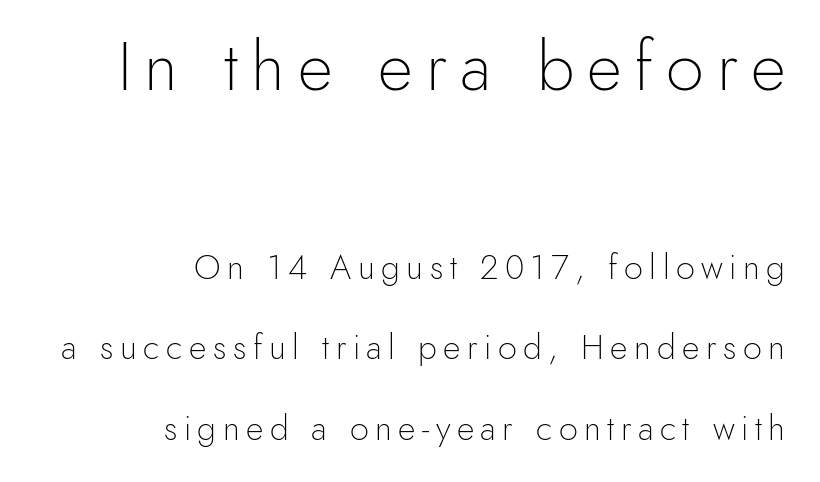
{"serif": "no", "italic": "no", "bold": "no", "weight": "light", "width": "normal", "x_height": "small", "monospaced": "no", "underline": "no", "align": "right", "line_spacing": "loose", "line_spacing_ratio": 2.37, "larger_block": "first", "size_ratio": 2.0, "glyph_px": 68}
